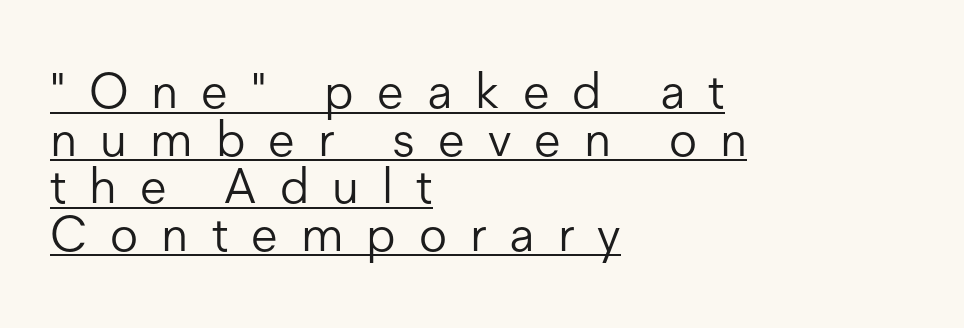
The image shows 49 px light sans-serif type, upright; set left-aligned, tight line spacing (0.97x), unusually wide letter spacing (+0.47 em), underlined; low stroke contrast and a medium x-height.
